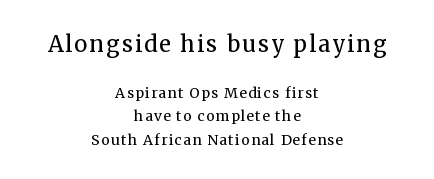
The image shows 22 px text type, upright; set centered, normal line spacing (1.66x), not underlined; the first (top) block is 1.57x larger.
